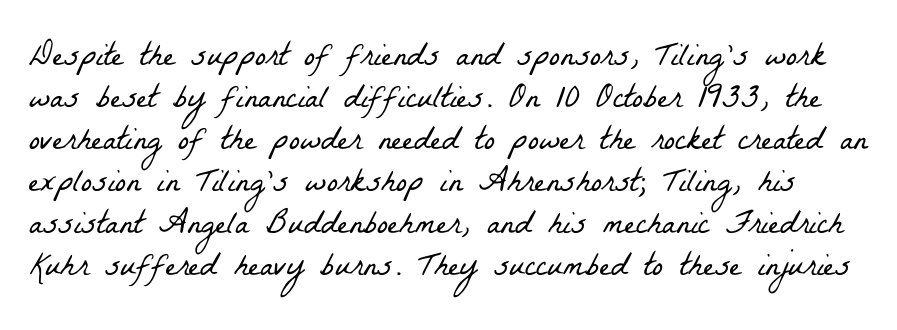
You can tell from the footed stems that serif type was used. Note the varied advance widths — an 'i' is clearly narrower than an 'm'. Anything drawn beneath the words? Only blank space. The passage shown has conventional tracking throughout.
